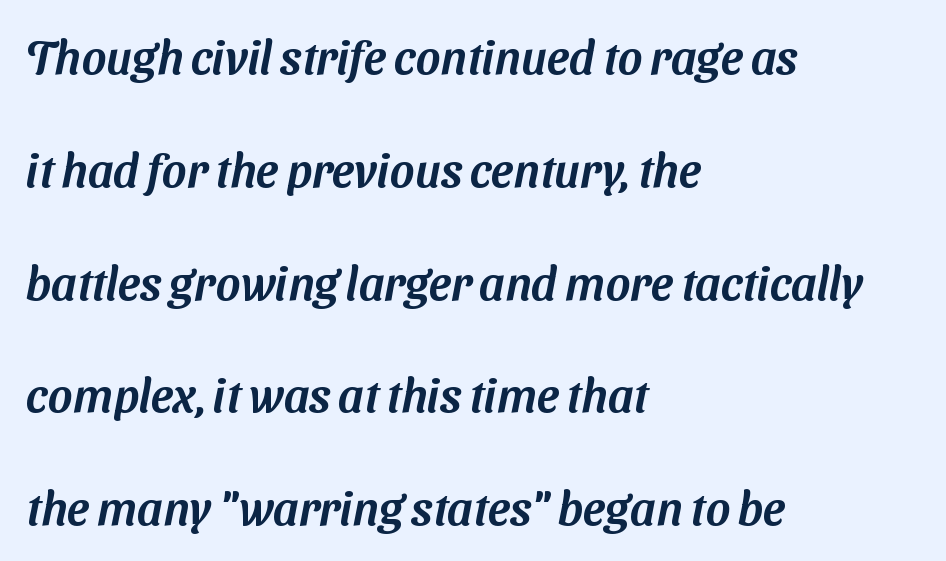
{"serif": "no", "width": "normal", "stroke_contrast": "medium", "x_height": "medium", "monospaced": "no", "underline": "no", "align": "left", "line_spacing": "loose", "line_spacing_ratio": 2.4, "letter_spacing": "normal", "letter_spacing_em": 0.0, "glyph_px": 47}
